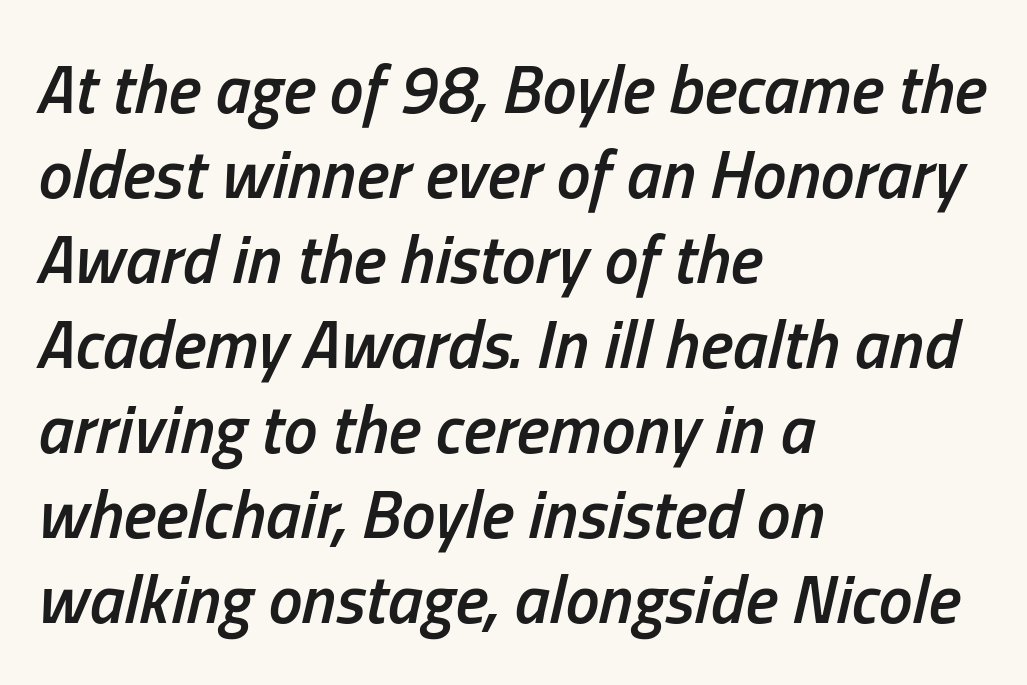
Q: Is the text bold? A: Semi-bold.
Q: Is the text italic (slanted)? A: Yes, it leans right by about 13 degrees.
Q: Is the text underlined? A: No.
Q: How is the paragraph aligned? A: Left-aligned.
Q: Is the spacing between letters normal or unusually wide? A: Normal.
Q: Is the spacing between lines tight, normal or loose? A: Normal.
Q: Width (condensed, normal, or wide)? A: Condensed.
Q: Stroke contrast? A: Low.
Q: x-height? A: Medium.
Q: Monospaced? A: No.
